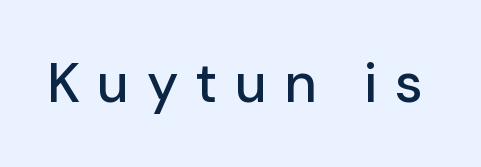
Style check: upright. The gap between lines stays unmarked. Caption: expanded tracking, letters set apart. The face used here is a sans, in the tradition of grotesques and geometrics. Proportional: the letters do not fall into vertical columns.
